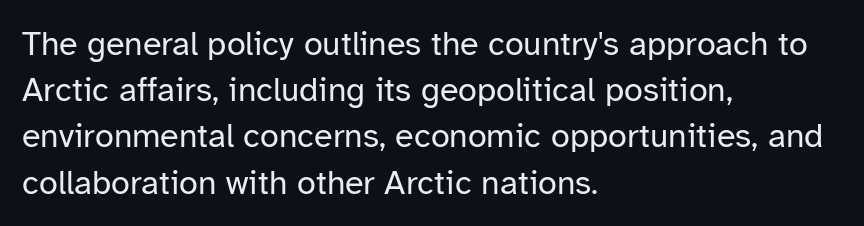
{"serif": "no", "italic": "no", "bold": "no", "weight": "regular", "width": "normal", "stroke_contrast": "low", "x_height": "medium", "monospaced": "no", "underline": "no", "align": "left", "line_spacing": "normal", "line_spacing_ratio": 1.36, "letter_spacing": "normal", "letter_spacing_em": 0.0, "glyph_px": 34}
